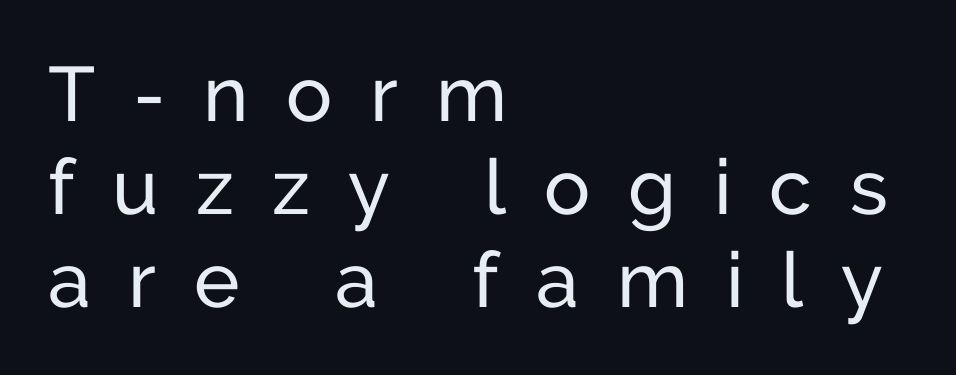
The image shows 77 px sans-serif type, upright; set left-aligned, line spacing 1.21x, unusually wide letter spacing (+0.49 em), not underlined; low stroke contrast and a medium x-height.
